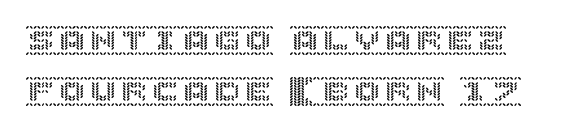
Q: Is the text italic (slanted)? A: No, it is upright.
Q: Is the text underlined? A: No.
Q: Is the spacing between letters normal or unusually wide? A: Normal.
Q: Is the spacing between lines tight, normal or loose? A: Normal.
Q: Width (condensed, normal, or wide)? A: Normal.
Q: x-height? A: Large.
